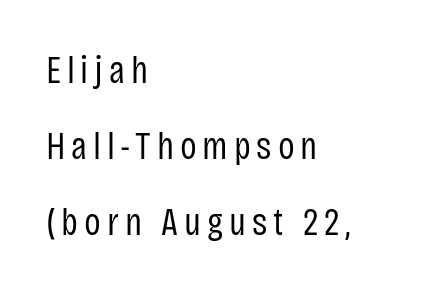
The image shows 39 px regular-weight, condensed sans-serif type, upright; set left-aligned, loose line spacing (1.95x), not underlined; low stroke contrast and a large x-height.
